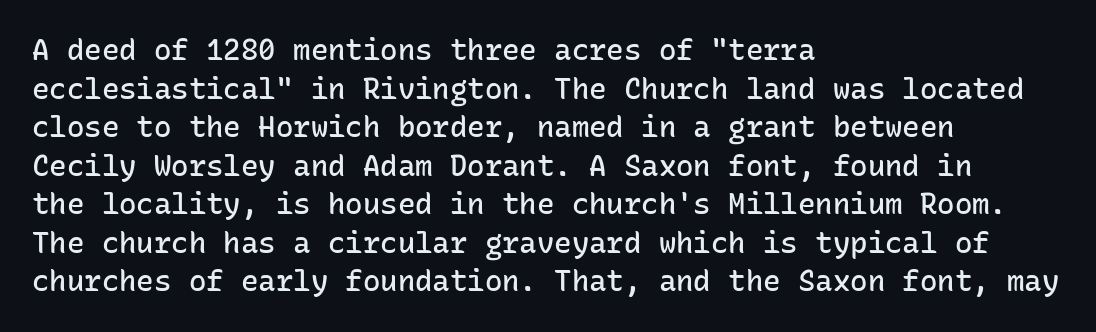
Q: Is the text bold? A: Semi-bold.
Q: Is the text italic (slanted)? A: No, it is upright.
Q: Is the typeface a serif or a sans-serif typeface? A: Sans-serif.
Q: Is the text underlined? A: No.
Q: How is the paragraph aligned? A: Left-aligned.
Q: Is the spacing between letters normal or unusually wide? A: Normal.
Q: Is the spacing between lines tight, normal or loose? A: Normal.
Q: Width (condensed, normal, or wide)? A: Normal.
Q: Stroke contrast? A: Low.
Q: x-height? A: Medium.
Q: Monospaced? A: Yes.
